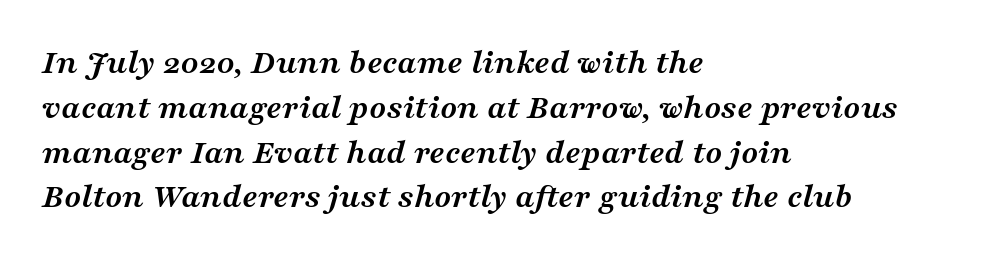
{"serif": "yes", "italic": "yes", "lean": "right", "slant_degrees": 16, "bold": "yes", "weight": "semibold", "width": "wide", "stroke_contrast": "medium", "x_height": "medium", "monospaced": "no", "underline": "no", "align": "left", "line_spacing": "normal", "line_spacing_ratio": 1.28, "letter_spacing": "normal", "letter_spacing_em": 0.0, "glyph_px": 35}
